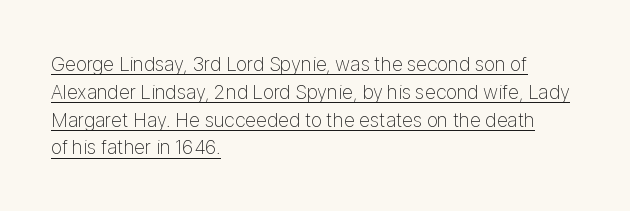
These characters rest on top of a visible drawn line. The strokes carry an ordinary text weight at most. Posture: straight, roman, zero tilt. The vertical gap from one line to the next is medium. A classic flush-left, rag-right setting is used for this passage. The rendering keeps characters at their native spacing.
